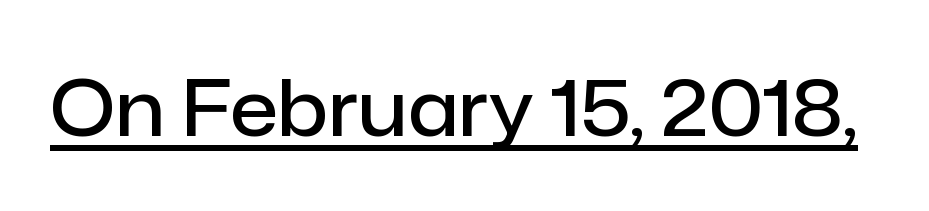
Q: Is the text bold? A: Semi-bold.
Q: Is the text italic (slanted)? A: No, it is upright.
Q: Is the typeface a serif or a sans-serif typeface? A: Sans-serif.
Q: Is the text underlined? A: Yes.
Q: Is the spacing between letters normal or unusually wide? A: Normal.
Q: Width (condensed, normal, or wide)? A: Normal.
Q: Stroke contrast? A: Low.
Q: x-height? A: Medium.
Q: Monospaced? A: No.
